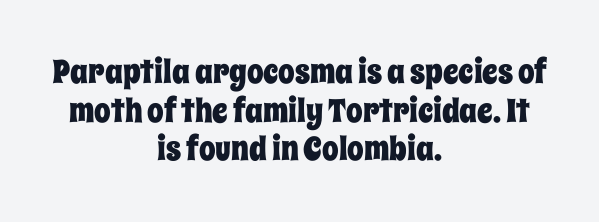
Q: Is the text italic (slanted)? A: No, it is upright.
Q: Is the text underlined? A: No.
Q: How is the paragraph aligned? A: Centered.
Q: Is the spacing between letters normal or unusually wide? A: Normal.
Q: Width (condensed, normal, or wide)? A: Condensed.
Q: Stroke contrast? A: Low.
Q: x-height? A: Large.
Q: Monospaced? A: No.
